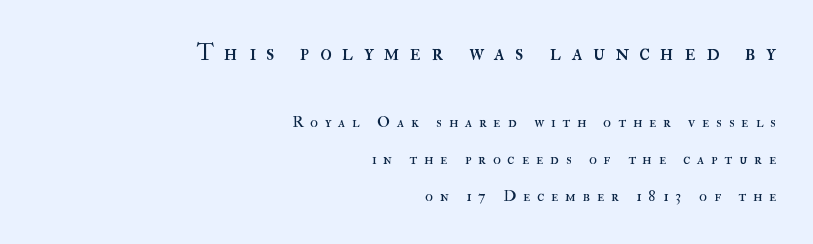
{"italic": "no", "bold": "no", "underline": "no", "align": "right", "line_spacing": "loose", "line_spacing_ratio": 2.3, "letter_spacing": "wide", "letter_spacing_em": 0.43, "larger_block": "first", "size_ratio": 1.5, "glyph_px": 24}
